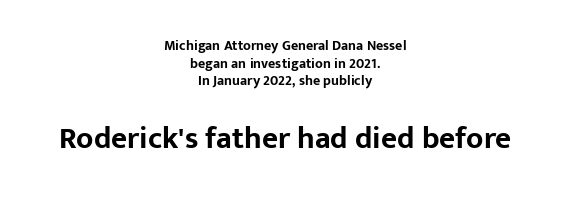
{"serif": "no", "italic": "no", "bold": "yes", "weight": "bold", "width": "normal", "stroke_contrast": "low", "x_height": "medium", "monospaced": "no", "underline": "no", "align": "center", "line_spacing": "normal", "line_spacing_ratio": 1.26, "letter_spacing": "normal", "letter_spacing_em": 0.0, "larger_block": "second", "size_ratio": 2.21, "glyph_px": 31}
